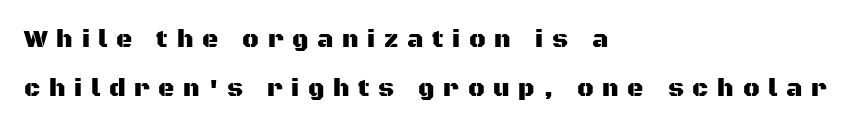
{"italic": "no", "underline": "no", "align": "left", "line_spacing": "loose", "line_spacing_ratio": 1.98, "letter_spacing": "wide", "letter_spacing_em": 0.35, "glyph_px": 25}
